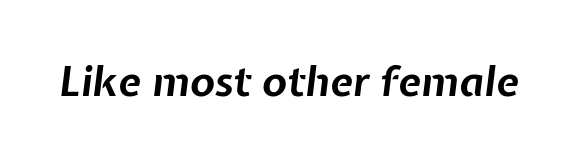
Q: Is the text bold? A: Yes.
Q: Is the text italic (slanted)? A: Yes, it leans right by about 7 degrees.
Q: Is the text underlined? A: No.
Q: Is the spacing between letters normal or unusually wide? A: Normal.
Q: Width (condensed, normal, or wide)? A: Normal.
Q: Stroke contrast? A: Low.
Q: x-height? A: Medium.
Q: Monospaced? A: No.
